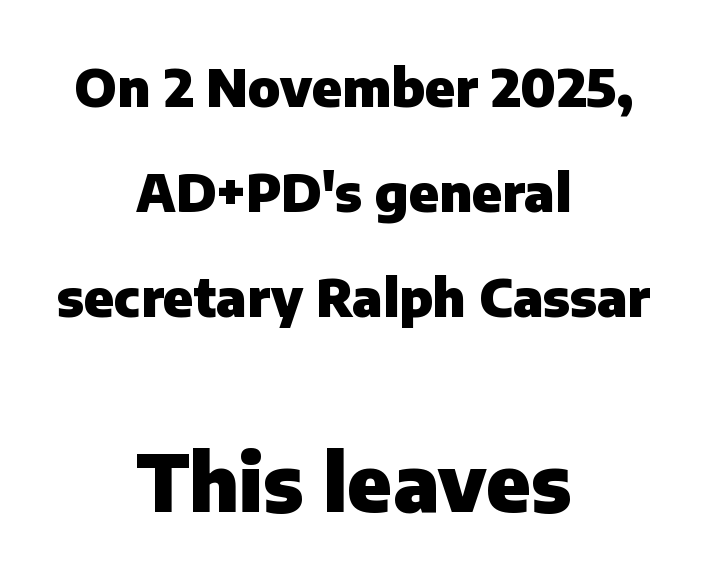
The image shows 78 px heavy sans-serif type, upright; set centered, loose line spacing (2.02x), normal letter spacing, not underlined; the second (bottom) block is 1.5x larger; low stroke contrast and a medium x-height.
